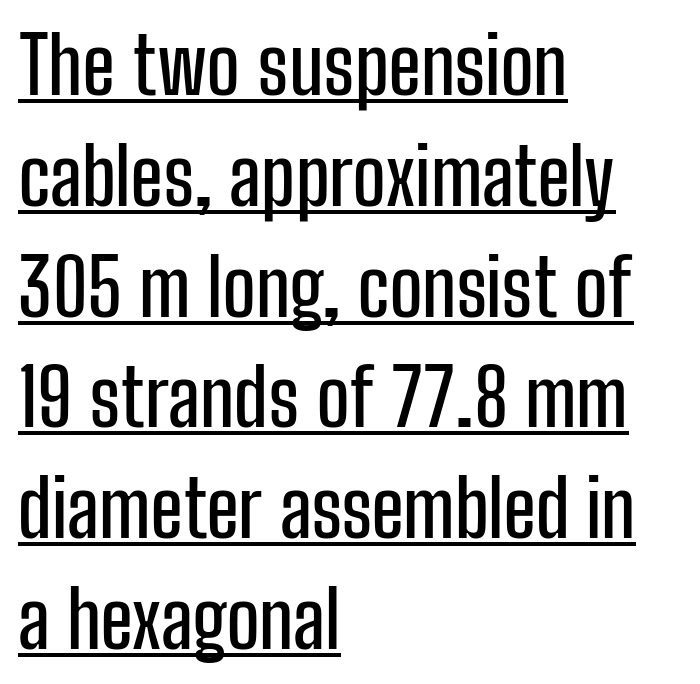
Where is the straight margin? On the left. Beneath each row of characters lies a ruled line. The rendering shows plain stroke endings on the letterforms — a sans-serif design. The letters advance in unequal steps, a hallmark of proportional type. What's the leading like? Ordinary, nothing unusual. The font's upright variant was chosen for this text.
